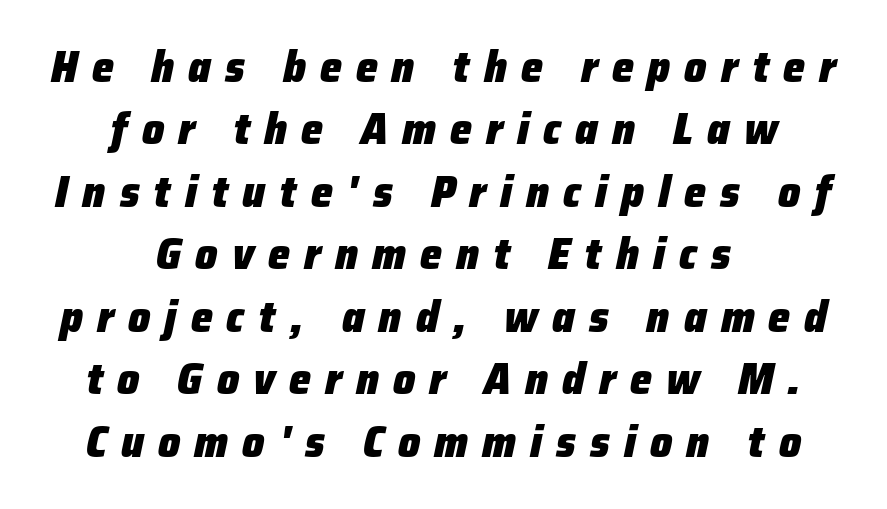
Q: Is the text bold? A: Yes.
Q: Is the text italic (slanted)? A: Yes, it leans right by about 12 degrees.
Q: Is the text underlined? A: No.
Q: How is the paragraph aligned? A: Centered.
Q: Is the spacing between letters normal or unusually wide? A: Unusually wide.
Q: Is the spacing between lines tight, normal or loose? A: Normal.
Q: Width (condensed, normal, or wide)? A: Normal.
Q: Stroke contrast? A: Low.
Q: x-height? A: Medium.
Q: Monospaced? A: No.
